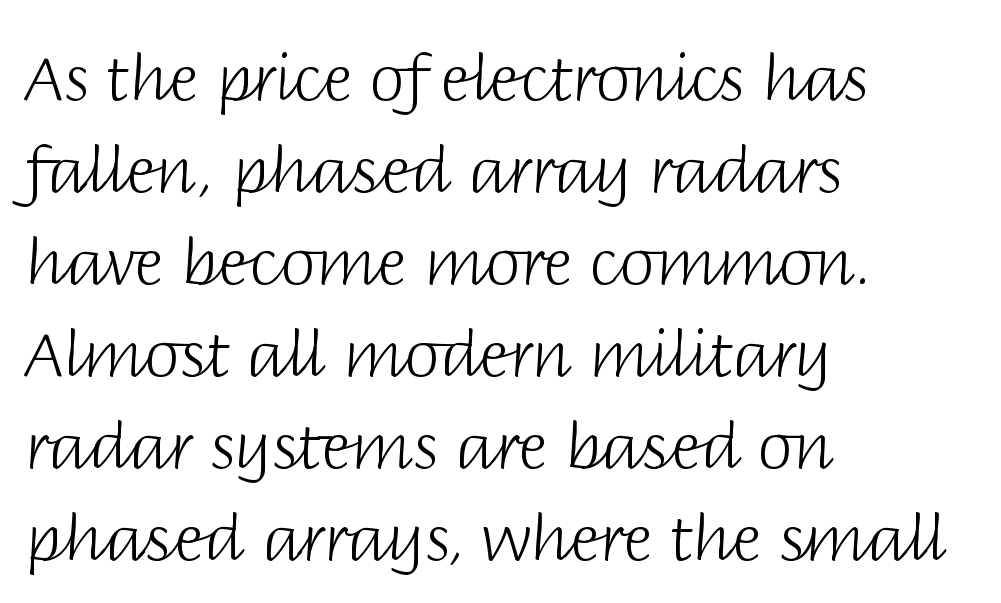
The letters sit at their default tracking, neither squeezed nor spread. The letters stand straight up with perfectly vertical stems. Is this a heavy cut? Hardly; it is regular or lighter. The font family rendered here belongs to the sans-serif group.
